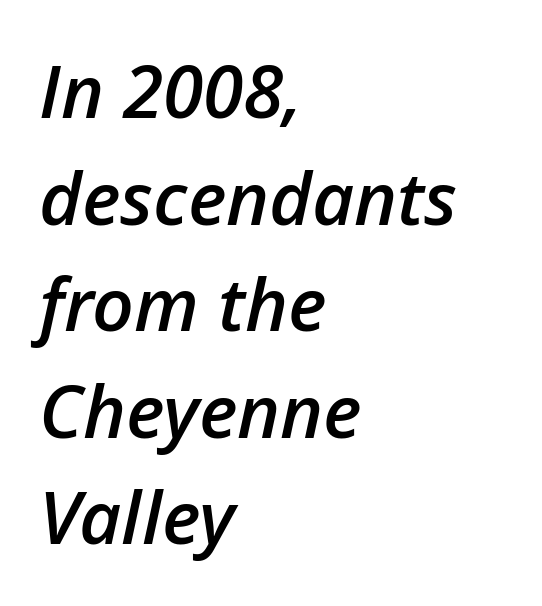
{"italic": "yes", "lean": "right", "slant_degrees": 12, "bold": "semi", "weight": "semibold", "width": "normal", "stroke_contrast": "low", "x_height": "medium", "monospaced": "no", "underline": "no", "align": "left", "line_spacing": "normal", "line_spacing_ratio": 1.46, "letter_spacing": "normal", "letter_spacing_em": 0.0, "glyph_px": 73}
